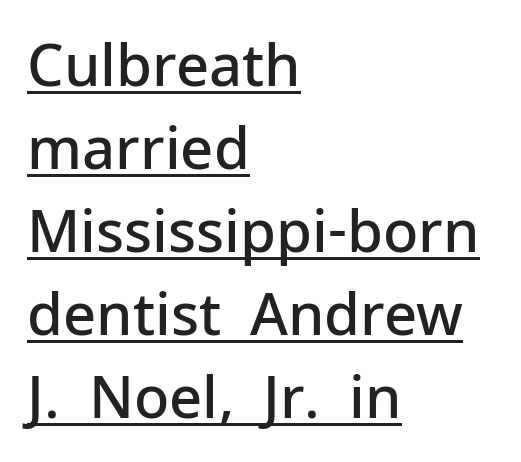
The image shows 58 px semibold sans-serif type, upright; set left-aligned, normal line spacing (1.43x), normal letter spacing, underlined; low stroke contrast and a medium x-height.
